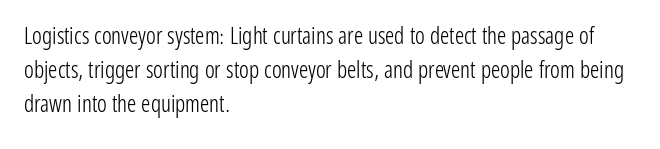
The type sits square on the baseline with zero lean. Stem width sits at or under what a default text font uses. Horizontally, the lines are justified to the leading edge only. This sample keeps an unexceptional amount of space between lines. The space beneath each line is pristine and unruled. There is no visible air inserted between adjacent glyphs.
